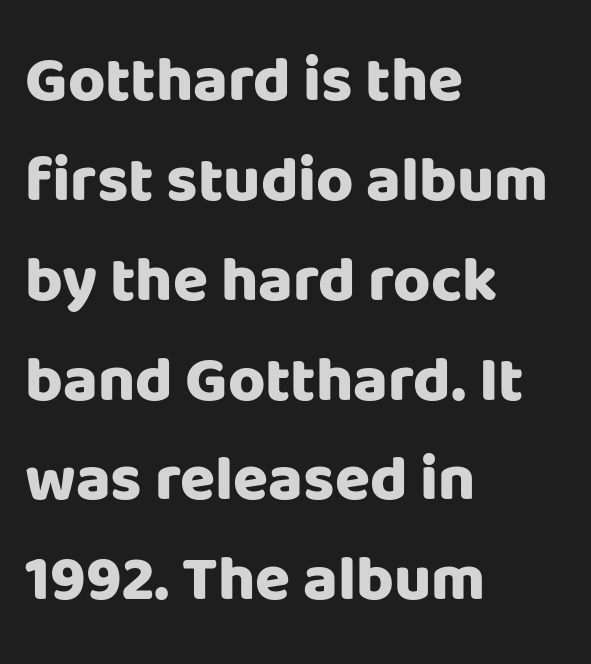
Italic? Not at all — the glyphs are vertical. Type without underlining. These lines are composed in type without serifs. Tracking value appears to be zero — textbook default spacing. Is the block centered? No — it sits flush against the left margin.
